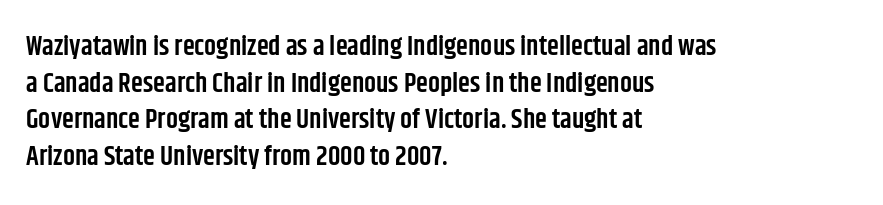
Q: Is the text bold? A: Semi-bold.
Q: Is the text italic (slanted)? A: No, it is upright.
Q: Is the text underlined? A: No.
Q: How is the paragraph aligned? A: Left-aligned.
Q: Is the spacing between letters normal or unusually wide? A: Normal.
Q: Is the spacing between lines tight, normal or loose? A: Normal.
